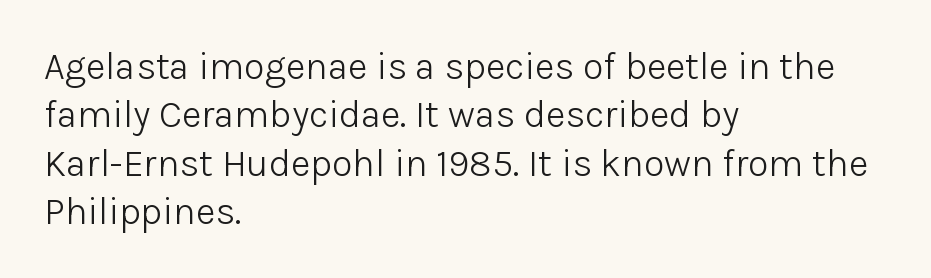
The image shows 38 px light sans-serif type, upright; set left-aligned, normal line spacing (1.27x), normal letter spacing, not underlined; low stroke contrast and a medium x-height.
